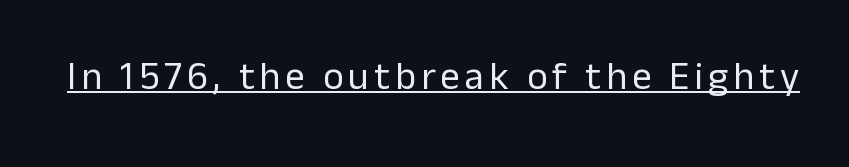
Q: Is the text bold? A: No.
Q: Is the text italic (slanted)? A: No, it is upright.
Q: Is the typeface a serif or a sans-serif typeface? A: Sans-serif.
Q: Is the text underlined? A: Yes.
Q: Width (condensed, normal, or wide)? A: Normal.
Q: Stroke contrast? A: Low.
Q: x-height? A: Medium.
Q: Monospaced? A: No.
